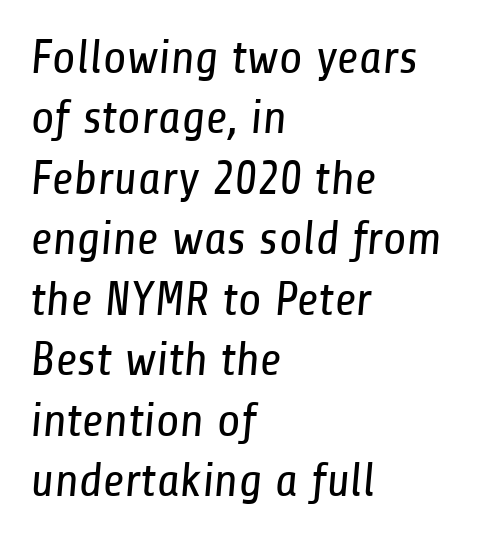
The image shows 48 px regular-weight, condensed sans-serif type; set left-aligned, normal line spacing (1.26x), normal letter spacing, not underlined; low stroke contrast and a medium x-height.
